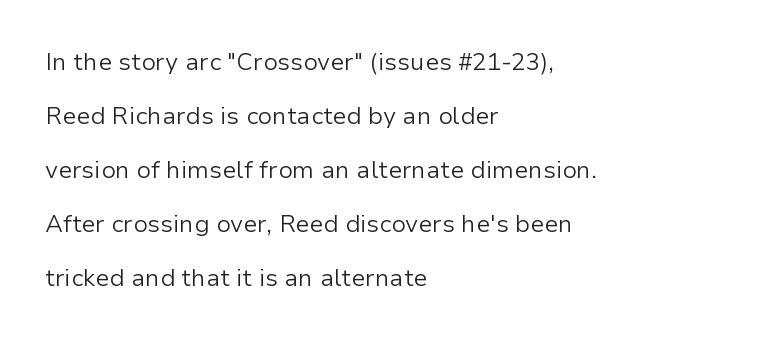
{"italic": "no", "bold": "no", "underline": "no", "align": "left", "line_spacing": "loose", "line_spacing_ratio": 2.25, "letter_spacing": "normal", "letter_spacing_em": 0.0, "glyph_px": 24}
